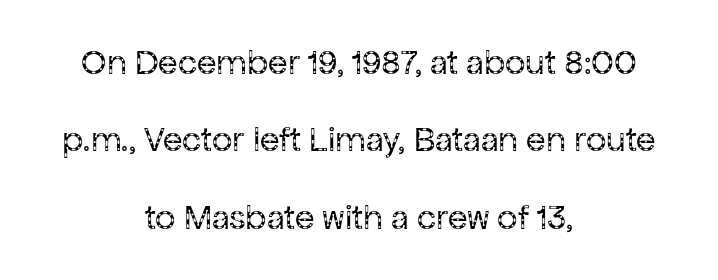
Ink coverage per letter is moderate at most. Designer's note — italics off, roman on. Unmarked baselines from the first word to the last. The block of text is sparse from top to bottom, with ample space between rows. This rendering uses center alignment, leaving both contours irregular but symmetric.
